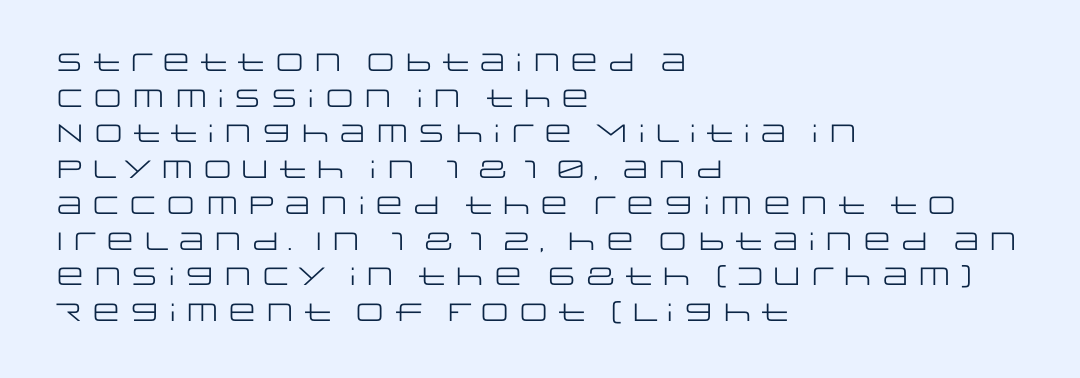
No word sits above an underline. These lines stack with their left ends in a neat column. The line-height multiplier appears to be the usual default. Ordinary non-slanted type is in use. Students, note that the glyphs here touch the page at normal intervals.
